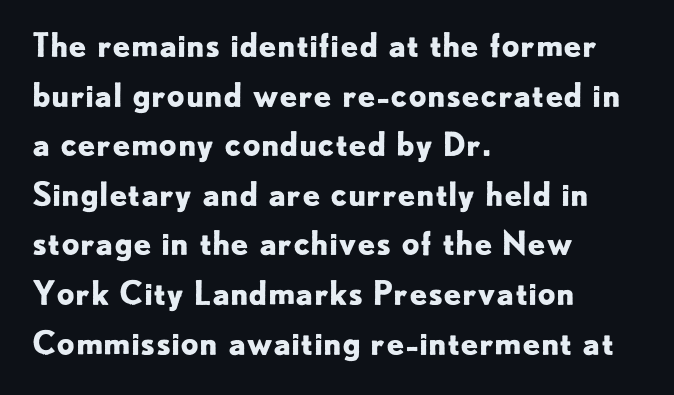
{"serif": "no", "italic": "no", "bold": "yes", "weight": "bold", "width": "normal", "stroke_contrast": "low", "x_height": "small", "monospaced": "no", "underline": "no", "align": "left", "line_spacing": "normal", "line_spacing_ratio": 1.55, "letter_spacing": "normal", "letter_spacing_em": 0.0, "glyph_px": 32}
